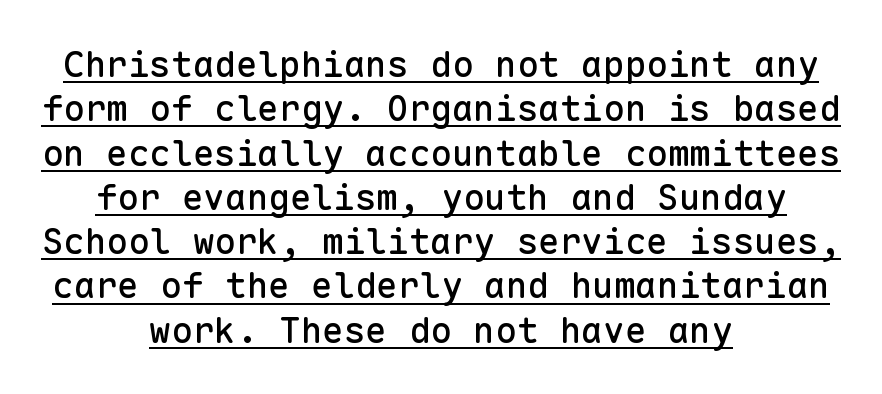
The image shows 36 px sans-serif type, upright, monospaced; set centered, line spacing 1.23x, normal letter spacing, underlined; low stroke contrast and a medium x-height.
